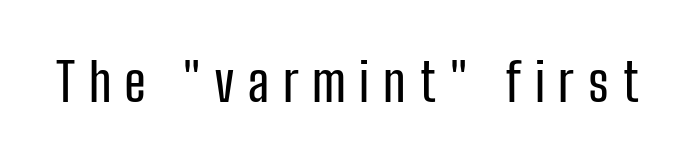
The image shows 53 px condensed sans-serif type, upright; set unusually wide letter spacing (+0.25 em), not underlined; low stroke contrast and a medium x-height.
